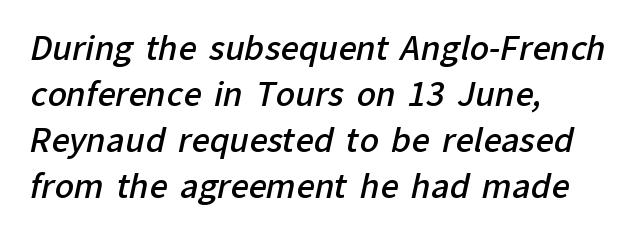
Q: Is the text bold? A: Semi-bold.
Q: Is the typeface a serif or a sans-serif typeface? A: Sans-serif.
Q: Is the text underlined? A: No.
Q: How is the paragraph aligned? A: Left-aligned.
Q: Is the spacing between letters normal or unusually wide? A: Normal.
Q: Is the spacing between lines tight, normal or loose? A: Normal.
Q: Width (condensed, normal, or wide)? A: Normal.
Q: Stroke contrast? A: Low.
Q: x-height? A: Medium.
Q: Monospaced? A: No.
